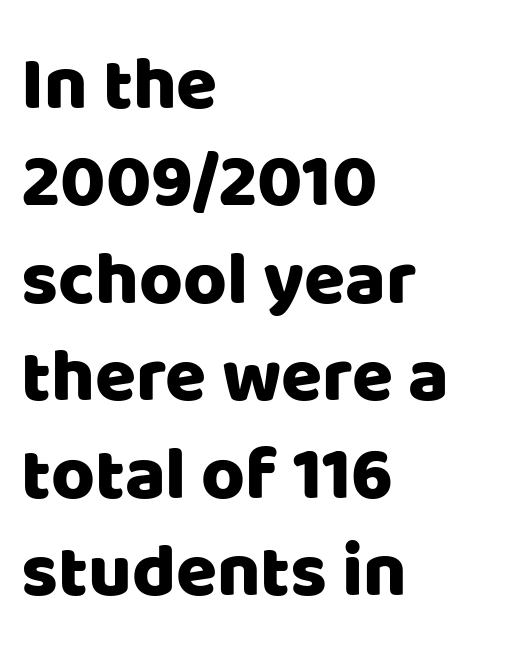
Q: Is the text italic (slanted)? A: No, it is upright.
Q: Is the typeface a serif or a sans-serif typeface? A: Sans-serif.
Q: Is the text underlined? A: No.
Q: How is the paragraph aligned? A: Left-aligned.
Q: Is the spacing between letters normal or unusually wide? A: Normal.
Q: Is the spacing between lines tight, normal or loose? A: Normal.
Q: Width (condensed, normal, or wide)? A: Normal.
Q: Stroke contrast? A: Low.
Q: x-height? A: Large.
Q: Monospaced? A: No.
